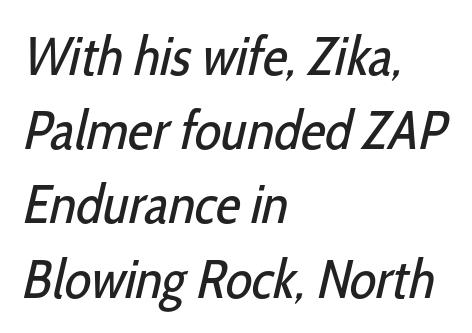
{"serif": "no", "bold": "no", "weight": "regular", "width": "condensed", "stroke_contrast": "low", "x_height": "medium", "monospaced": "no", "underline": "no", "align": "left", "line_spacing": "normal", "line_spacing_ratio": 1.35, "letter_spacing": "normal", "letter_spacing_em": 0.0, "glyph_px": 55}
